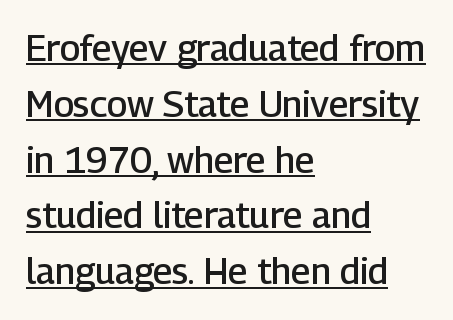
{"serif": "no", "italic": "no", "bold": "semi", "weight": "semibold", "width": "normal", "stroke_contrast": "low", "x_height": "medium", "monospaced": "no", "underline": "yes", "align": "left", "line_spacing": "normal", "line_spacing_ratio": 1.55, "letter_spacing": "normal", "letter_spacing_em": 0.0, "glyph_px": 36}
